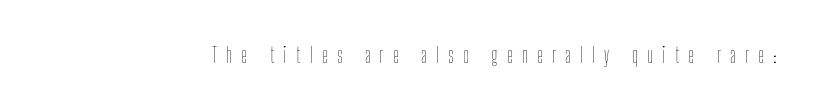
Q: Is the text bold? A: No.
Q: Is the text italic (slanted)? A: No, it is upright.
Q: Is the text underlined? A: No.
Q: Is the spacing between letters normal or unusually wide? A: Unusually wide.
